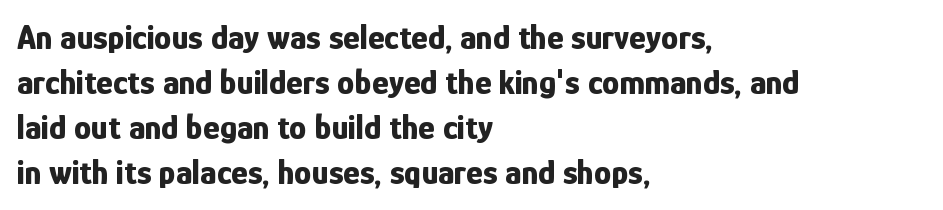
Q: Is the text bold? A: Yes.
Q: Is the text italic (slanted)? A: No, it is upright.
Q: Is the typeface a serif or a sans-serif typeface? A: Sans-serif.
Q: Is the text underlined? A: No.
Q: How is the paragraph aligned? A: Left-aligned.
Q: Is the spacing between letters normal or unusually wide? A: Normal.
Q: Is the spacing between lines tight, normal or loose? A: Normal.
Q: Width (condensed, normal, or wide)? A: Condensed.
Q: Stroke contrast? A: Low.
Q: x-height? A: Medium.
Q: Monospaced? A: No.
